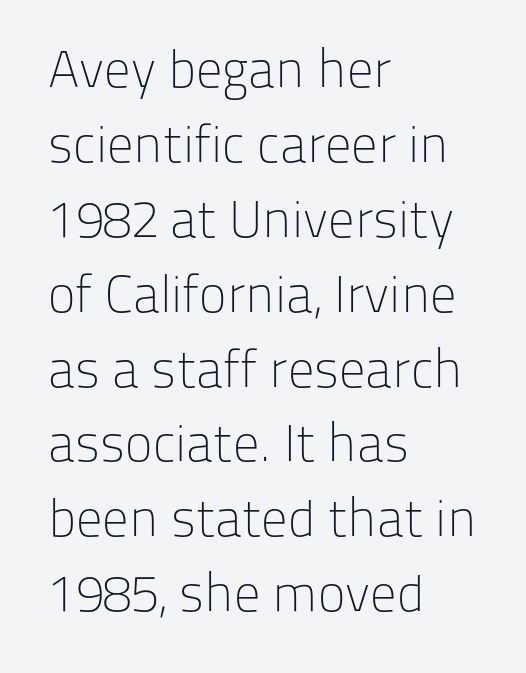
Q: Is the text bold? A: No.
Q: Is the text italic (slanted)? A: No, it is upright.
Q: Is the typeface a serif or a sans-serif typeface? A: Sans-serif.
Q: Is the text underlined? A: No.
Q: How is the paragraph aligned? A: Left-aligned.
Q: Is the spacing between letters normal or unusually wide? A: Normal.
Q: Is the spacing between lines tight, normal or loose? A: Normal.
Q: Width (condensed, normal, or wide)? A: Normal.
Q: Stroke contrast? A: Low.
Q: x-height? A: Medium.
Q: Monospaced? A: No.
